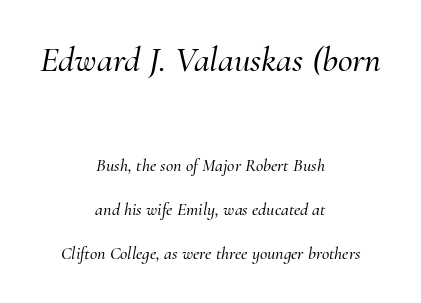
{"serif": "yes", "italic": "yes", "lean": "right", "slant_degrees": 10, "width": "normal", "stroke_contrast": "medium", "x_height": "small", "monospaced": "no", "underline": "no", "align": "center", "line_spacing": "loose", "line_spacing_ratio": 2.45, "letter_spacing": "normal", "letter_spacing_em": 0.0, "larger_block": "first", "size_ratio": 2.0, "glyph_px": 36}
